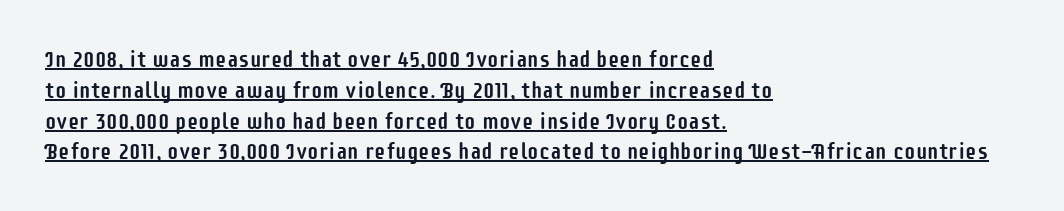
Q: Is the text italic (slanted)? A: No, it is upright.
Q: Is the text underlined? A: Yes.
Q: How is the paragraph aligned? A: Left-aligned.
Q: Is the spacing between letters normal or unusually wide? A: Normal.
Q: Is the spacing between lines tight, normal or loose? A: Normal.
